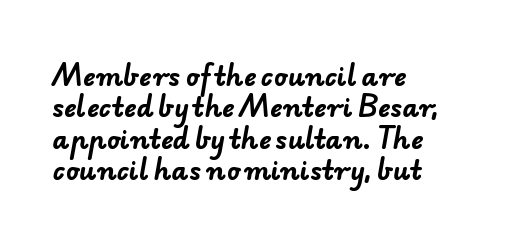
{"bold": "yes", "underline": "no", "align": "left", "line_spacing_ratio": 1.21, "letter_spacing": "normal", "letter_spacing_em": 0.0, "glyph_px": 26}
